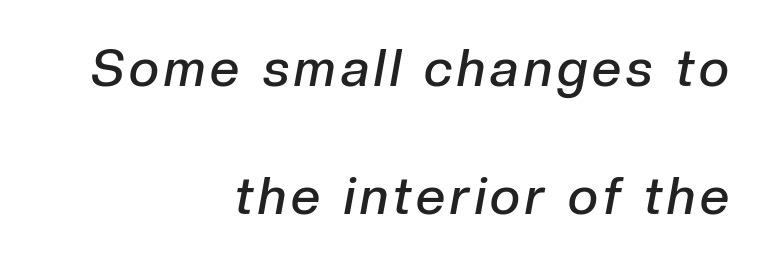
The image shows 52 px semibold type, italic (leaning right); set right-aligned, loose line spacing (2.47x), not underlined; low stroke contrast and a medium x-height.
